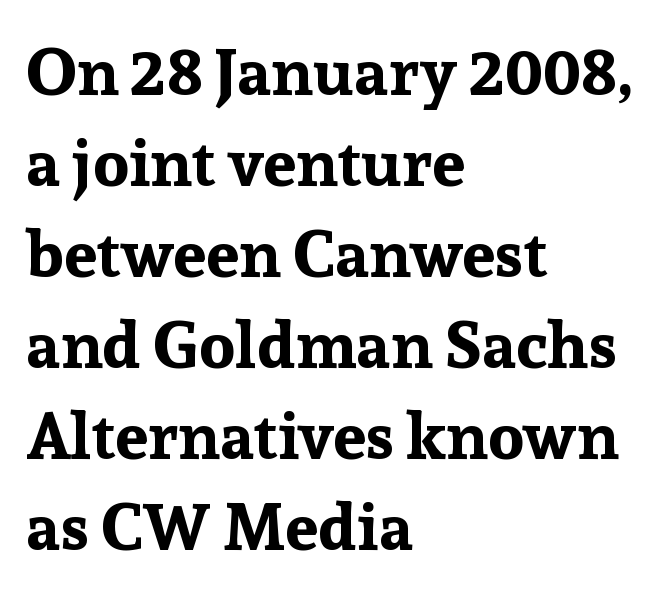
The image shows 66 px bold serif type, upright; set left-aligned, normal line spacing (1.38x), normal letter spacing, not underlined; low stroke contrast and a medium x-height.
